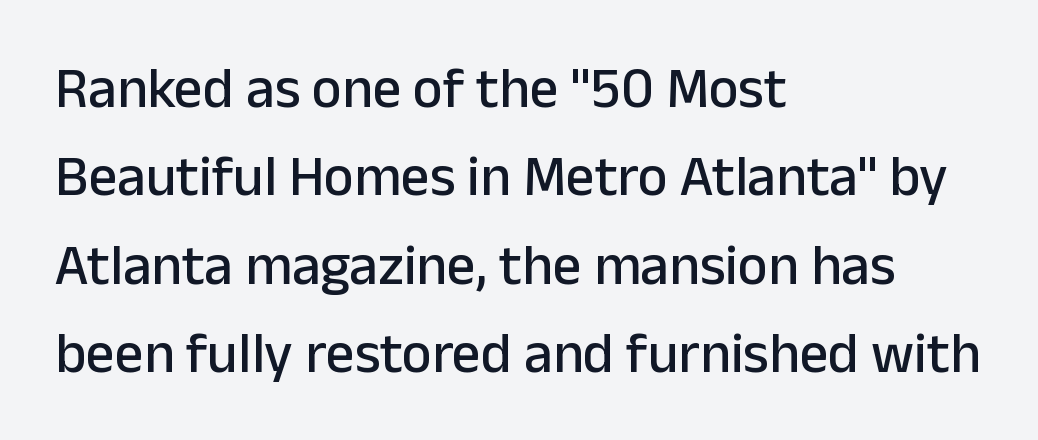
The image shows 57 px sans-serif type, upright; set left-aligned, normal line spacing (1.55x), normal letter spacing, not underlined; low stroke contrast and a medium x-height.
